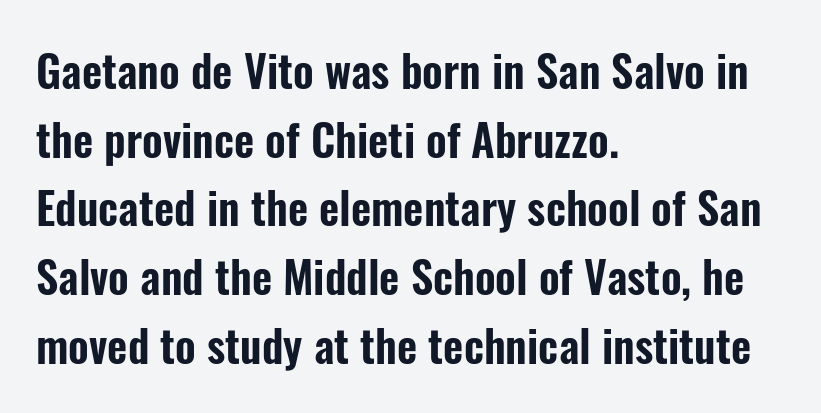
{"serif": "no", "italic": "no", "width": "condensed", "stroke_contrast": "low", "x_height": "medium", "monospaced": "no", "underline": "no", "align": "left", "line_spacing": "normal", "line_spacing_ratio": 1.56, "letter_spacing": "normal", "letter_spacing_em": 0.0, "glyph_px": 44}
